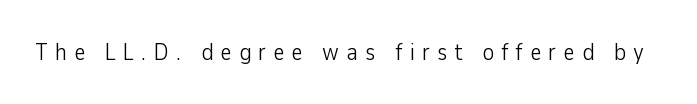
{"italic": "no", "bold": "no", "underline": "no", "letter_spacing": "wide", "letter_spacing_em": 0.3, "glyph_px": 24}
